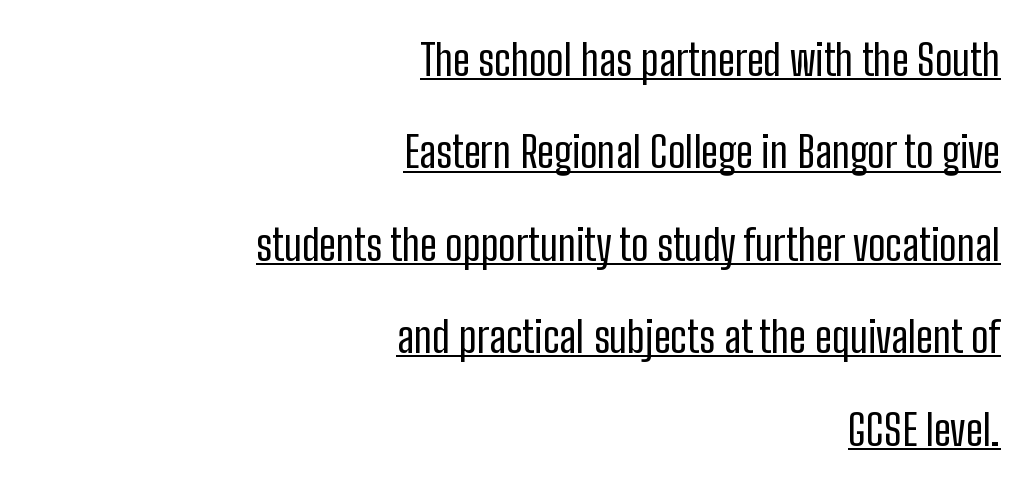
The image shows 43 px regular-weight, condensed sans-serif type, upright; set right-aligned, loose line spacing (2.15x), normal letter spacing, underlined; low stroke contrast and a medium x-height.
